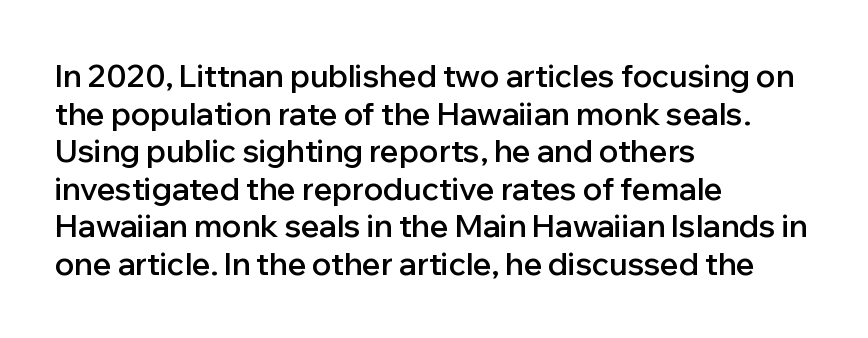
The image shows 31 px semibold sans-serif type, upright; set left-aligned, line spacing 1.21x, normal letter spacing, not underlined; low stroke contrast and a medium x-height.
